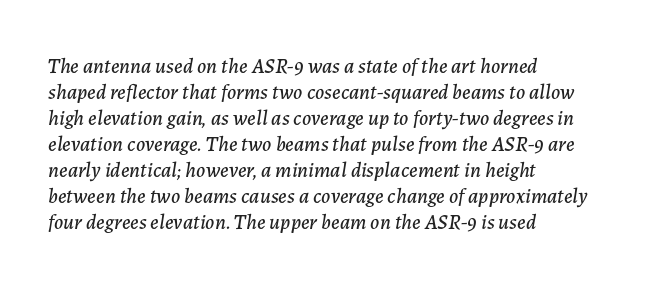
{"italic": "yes", "lean": "right", "slant_degrees": 7, "underline": "no", "align": "left", "line_spacing_ratio": 1.24, "letter_spacing": "normal", "letter_spacing_em": 0.0, "glyph_px": 21}
